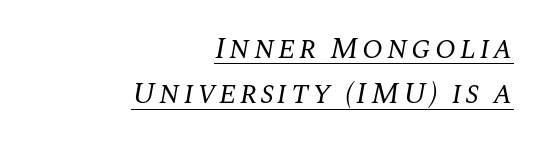
The image shows 31 px regular-weight serif type, italic (leaning right); set right-aligned, normal line spacing (1.46x), underlined; medium stroke contrast and a large x-height.
